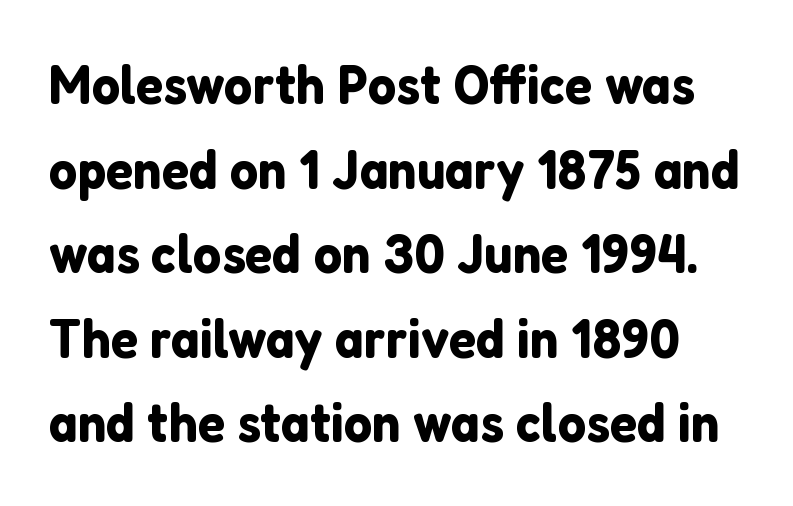
No word sits above an underline. The face used here is proportionally spaced, like ordinary book or web type. The space between consecutive lines is moderate. Italic: no, the glyphs are upright roman. What stands out about the letter spacing? Nothing — it is the standard amount. This is sans-serif lettering, the kind often seen on screens and signage.
